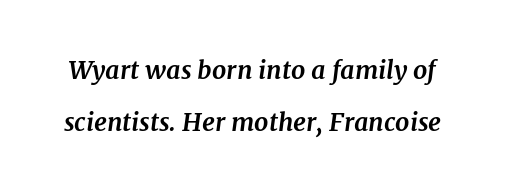
The area under the type is left untouched. The characters look thick and weighty, a clear bold. If you measured baseline to baseline, you'd find a long distance. The face used here has a pronounced slope to its letters. Letter spacing: default.
